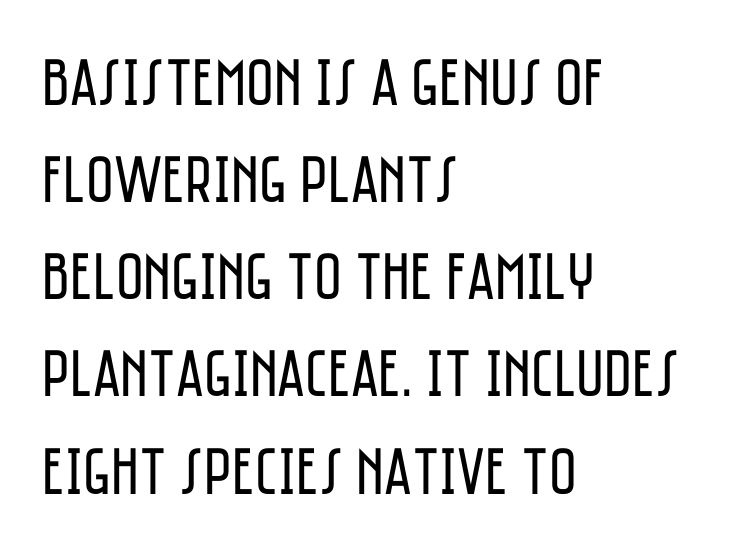
{"serif": "no", "italic": "no", "bold": "no", "weight": "regular", "width": "condensed", "stroke_contrast": "low", "x_height": "large", "monospaced": "no", "underline": "no", "align": "left", "line_spacing": "normal", "line_spacing_ratio": 1.45, "letter_spacing": "normal", "letter_spacing_em": 0.0, "glyph_px": 67}
